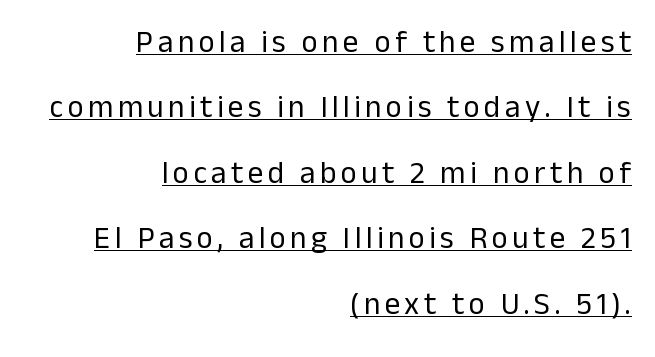
Q: Is the text bold? A: No.
Q: Is the text italic (slanted)? A: No, it is upright.
Q: Is the typeface a serif or a sans-serif typeface? A: Sans-serif.
Q: Is the text underlined? A: Yes.
Q: How is the paragraph aligned? A: Right-aligned.
Q: Is the spacing between lines tight, normal or loose? A: Loose.
Q: Width (condensed, normal, or wide)? A: Normal.
Q: Stroke contrast? A: Low.
Q: x-height? A: Medium.
Q: Monospaced? A: No.
